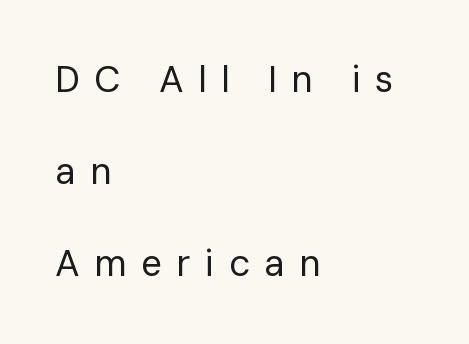
The image shows 37 px regular-weight sans-serif type, upright; set left-aligned, loose line spacing (2.49x), unusually wide letter spacing (+0.39 em), not underlined; low stroke contrast and a medium x-height.
